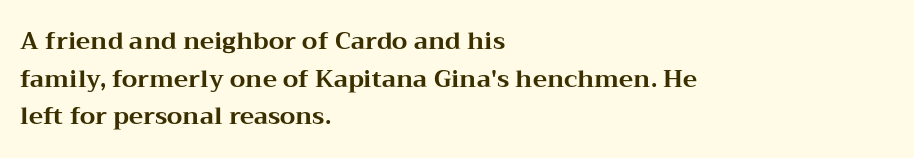
The image shows 24 px bold type, upright; set left-aligned, normal line spacing (1.57x), normal letter spacing, not underlined.
